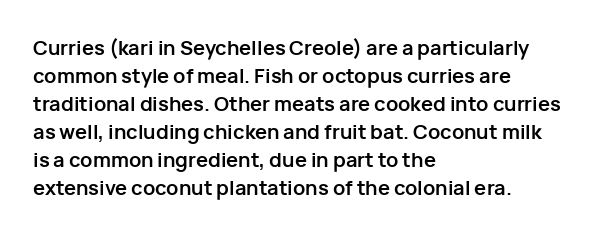
{"italic": "no", "bold": "yes", "underline": "no", "align": "left", "line_spacing": "normal", "line_spacing_ratio": 1.4, "letter_spacing": "normal", "letter_spacing_em": 0.0, "glyph_px": 20}
